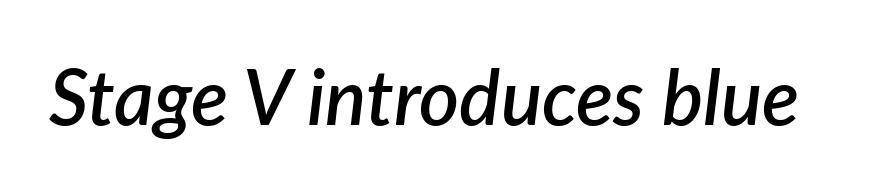
The letterforms sit shoulder to shoulder at normal distance. Bare-footed words on every line. These words are printed semibold, heavier than regular yet not bold. You could not count columns in this text — the font is proportionally spaced. Designer's note — italics engaged.
